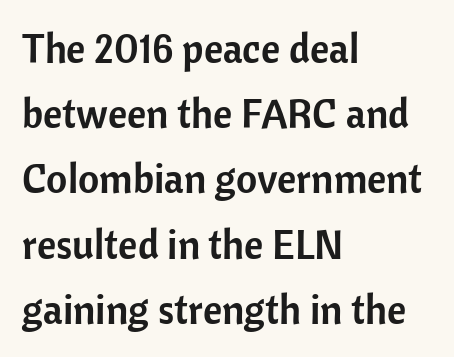
Tall strokes in this sample are plumb rather than angled. Does the leading feel generous? No, just average. Character widths vary here, with narrow letters taking less room than wide ones. Caption: multi-line text, flush left, ragged right. Lines of text with bare space underneath.
